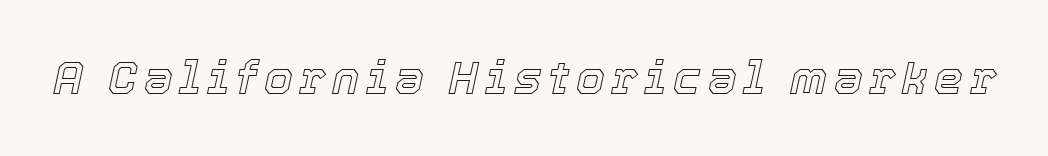
Varying glyph widths throughout — classic text-font behaviour. These lines were composed using italics. Glance below the letters and you will spot only blank space.
